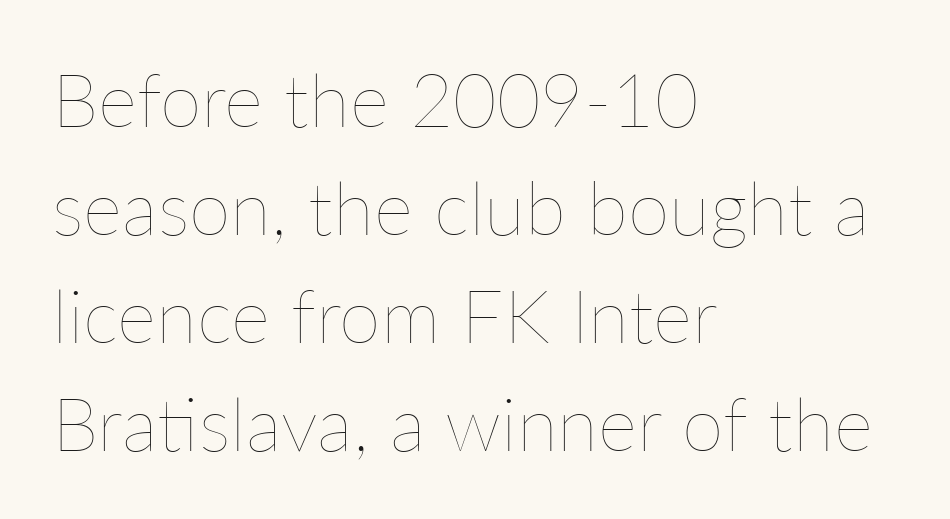
The image shows 75 px thin type, upright; set left-aligned, normal line spacing (1.44x), normal letter spacing, not underlined; low stroke contrast and a medium x-height.
